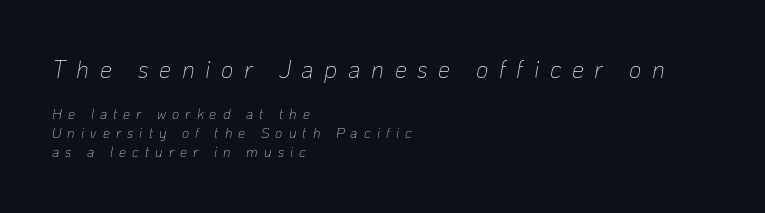
Q: Is the text bold? A: No.
Q: Is the text italic (slanted)? A: Yes, it leans right by about 10 degrees.
Q: Is the text underlined? A: No.
Q: How is the paragraph aligned? A: Left-aligned.
Q: Is the spacing between letters normal or unusually wide? A: Unusually wide.
Q: Is the spacing between lines tight, normal or loose? A: Normal.
Q: Which block of text is set in a larger size, the first (top) or the second (bottom)? A: The first (top) one.
